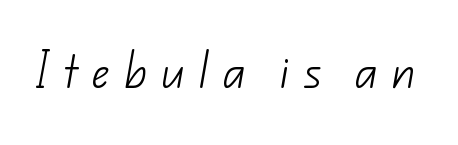
Q: Is the text bold? A: No.
Q: Is the typeface a serif or a sans-serif typeface? A: Sans-serif.
Q: Is the text underlined? A: No.
Q: Is the spacing between letters normal or unusually wide? A: Unusually wide.
Q: Width (condensed, normal, or wide)? A: Normal.
Q: Stroke contrast? A: Low.
Q: x-height? A: Small.
Q: Monospaced? A: No.
